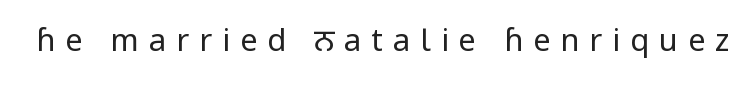
{"serif": "no", "italic": "no", "bold": "no", "weight": "regular", "width": "normal", "stroke_contrast": "low", "x_height": "medium", "monospaced": "no", "underline": "no", "letter_spacing": "wide", "letter_spacing_em": 0.32, "glyph_px": 31}
